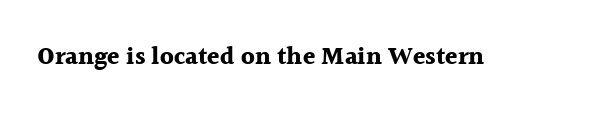
Underlining? Definitely not there. Strong, thick strokes mark this as bold type. This sample uses an upright cut, with every glyph sitting square on the baseline. A typesetter would call this zero additional tracking.
